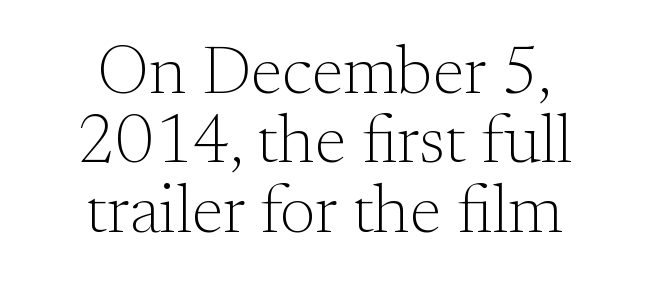
Q: Is the text bold? A: No.
Q: Is the text italic (slanted)? A: No, it is upright.
Q: Is the typeface a serif or a sans-serif typeface? A: Serif.
Q: Is the text underlined? A: No.
Q: How is the paragraph aligned? A: Centered.
Q: Is the spacing between letters normal or unusually wide? A: Normal.
Q: Is the spacing between lines tight, normal or loose? A: Tight.
Q: Width (condensed, normal, or wide)? A: Normal.
Q: Stroke contrast? A: Medium.
Q: x-height? A: Small.
Q: Monospaced? A: No.
